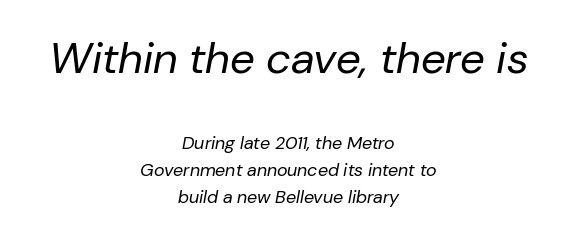
Check under the words: just untouched page. Designer's note — italics engaged. Glyph-to-glyph distance matches everyday printed text. Line spacing here is normal.
